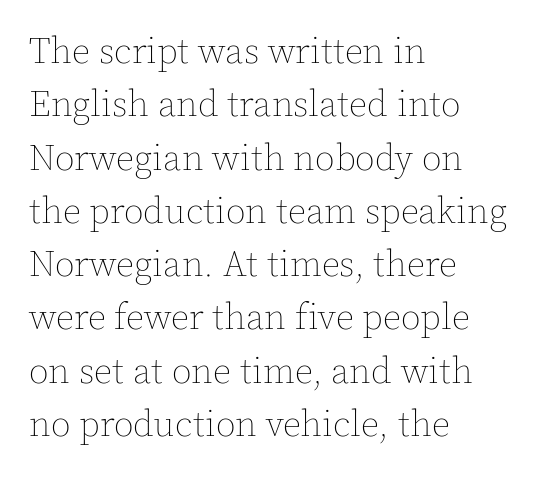
{"italic": "no", "bold": "no", "weight": "thin", "width": "normal", "x_height": "medium", "monospaced": "no", "underline": "no", "align": "left", "line_spacing": "normal", "line_spacing_ratio": 1.48, "letter_spacing": "normal", "letter_spacing_em": 0.0, "glyph_px": 36}
